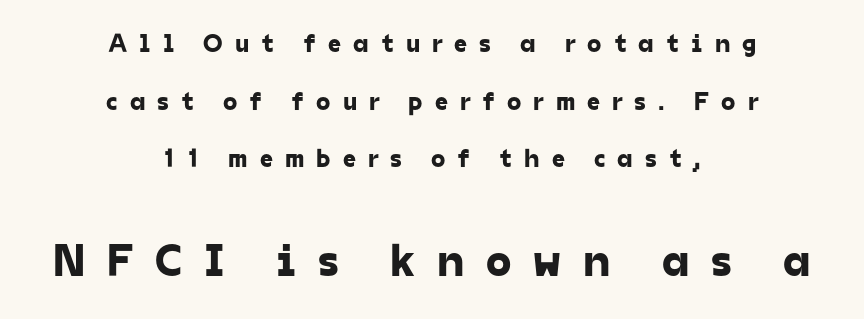
{"serif": "no", "width": "normal", "stroke_contrast": "low", "x_height": "medium", "monospaced": "no", "underline": "no", "align": "center", "line_spacing": "loose", "line_spacing_ratio": 2.22, "letter_spacing": "wide", "letter_spacing_em": 0.46, "larger_block": "second", "size_ratio": 1.77, "glyph_px": 46}
